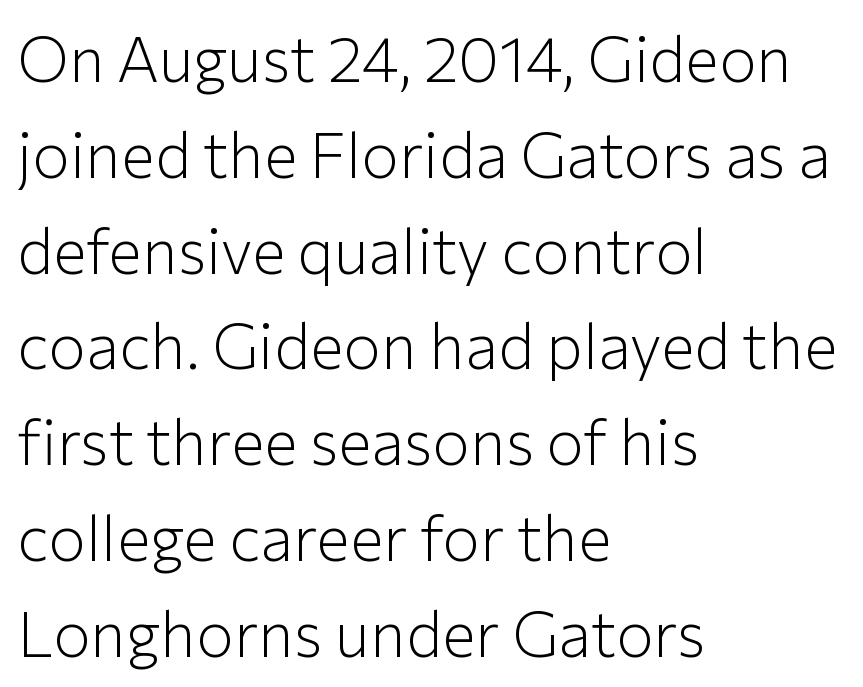
The image shows 63 px light sans-serif type, upright; set left-aligned, normal line spacing (1.52x), normal letter spacing, not underlined; low stroke contrast and a medium x-height.
